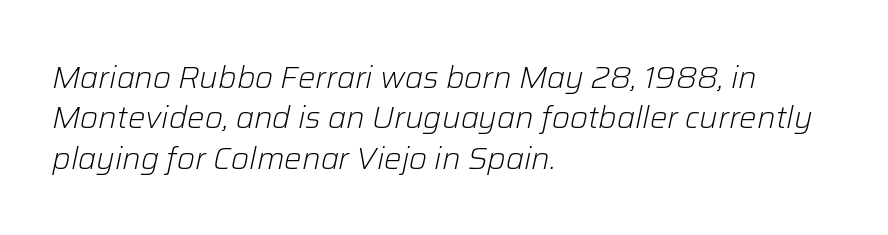
The image shows 31 px light type, italic (leaning right); set left-aligned, normal line spacing (1.3x), normal letter spacing, not underlined; low stroke contrast and a medium x-height.
